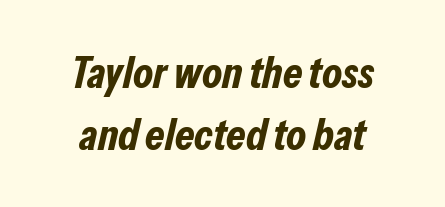
The image shows 44 px bold, condensed type, italic (leaning right); set normal line spacing (1.41x), normal letter spacing, not underlined; low stroke contrast and a medium x-height.
